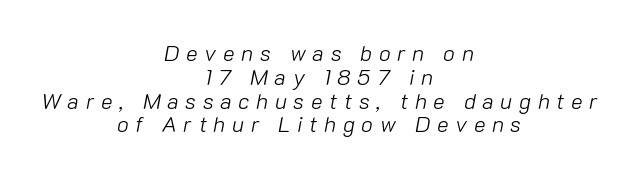
The image shows 22 px text type, italic (leaning right); set centered, tight line spacing (1.08x), unusually wide letter spacing (+0.3 em), not underlined.
